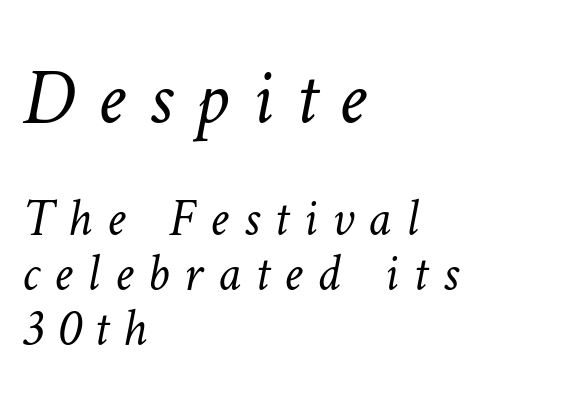
{"bold": "no", "weight": "light", "width": "normal", "stroke_contrast": "low", "x_height": "medium", "monospaced": "no", "underline": "no", "align": "left", "line_spacing": "tight", "line_spacing_ratio": 1.03, "letter_spacing": "wide", "letter_spacing_em": 0.28, "larger_block": "first", "size_ratio": 1.51, "glyph_px": 80}
